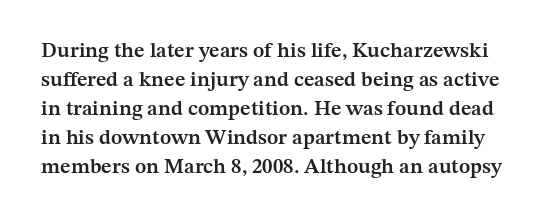
Rule under the text: the space is simply empty. Compared with typical paragraphs, the rows here are spaced about the same. A bit beefed up — I'd call it semibold rather than bold. Here the glyphs are tracked normally, forming tight word shapes.
